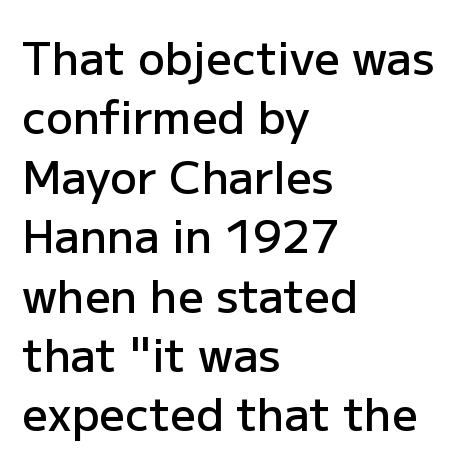
Q: Is the text bold? A: Semi-bold.
Q: Is the text italic (slanted)? A: No, it is upright.
Q: Is the typeface a serif or a sans-serif typeface? A: Sans-serif.
Q: Is the text underlined? A: No.
Q: How is the paragraph aligned? A: Left-aligned.
Q: Is the spacing between letters normal or unusually wide? A: Normal.
Q: Is the spacing between lines tight, normal or loose? A: Normal.
Q: Width (condensed, normal, or wide)? A: Normal.
Q: Stroke contrast? A: Low.
Q: x-height? A: Medium.
Q: Monospaced? A: No.
